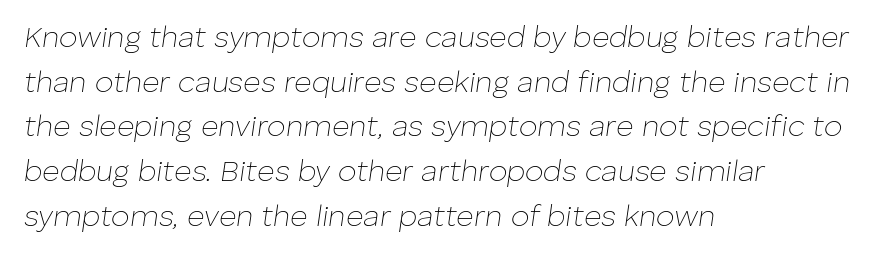
Tracking value appears to be zero — textbook default spacing. Descender tails drop into unmarked territory. Quick note: interline space is typical. It's the slanting kind of type. Is this a fixed-width face? No — the glyphs have proportional, varying widths.
